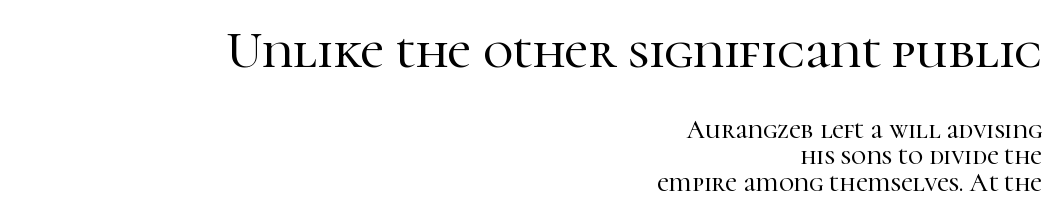
If you drew a ruler down the right edge, every line would touch it. Posture: upright roman. Which of the two is more prominent by size? The first, at the top. Just letters on the line, the space beneath them empty.
